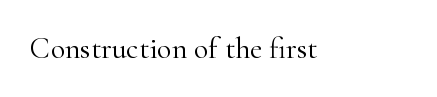
The image shows 30 px light serif type, upright; set normal letter spacing, not underlined; high stroke contrast and a small x-height.
